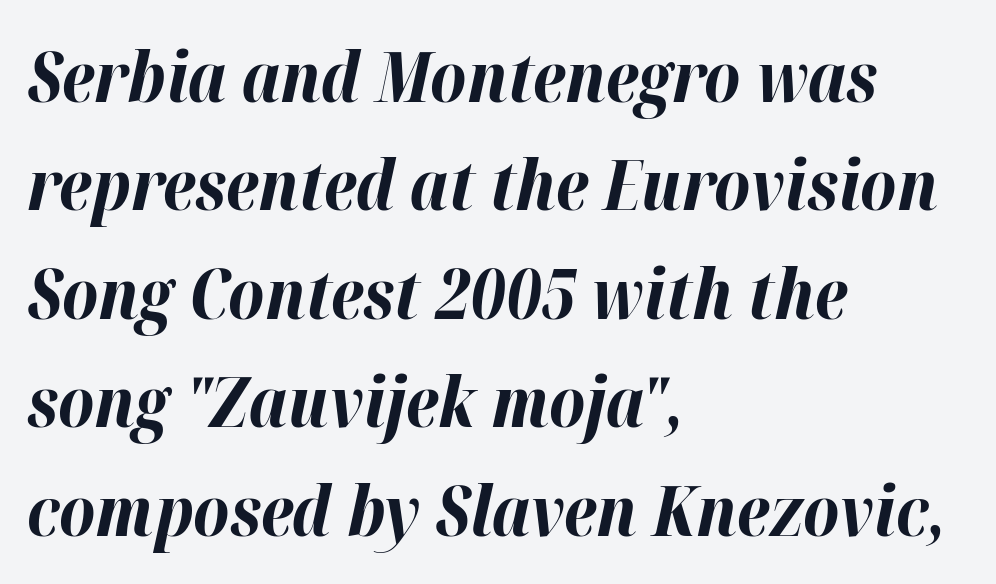
The image shows 70 px bold type, italic (leaning right); set left-aligned, normal line spacing (1.55x), normal letter spacing, not underlined; high stroke contrast and a medium x-height.
